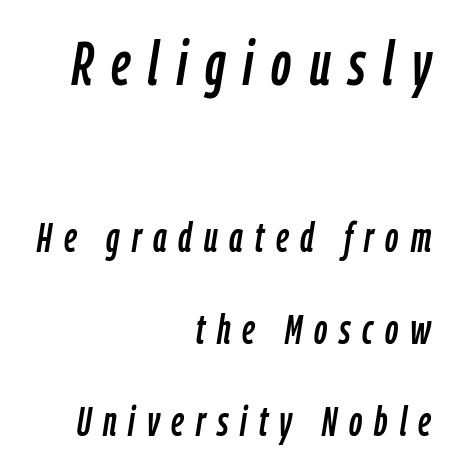
Words appear elongated and porous because spacing is wide. Here the designer chose a conventional face with non-uniform glyph widths. Interline gaps are noticeably wide in this sample. In this sample the first text group is rendered at the bigger scale.
